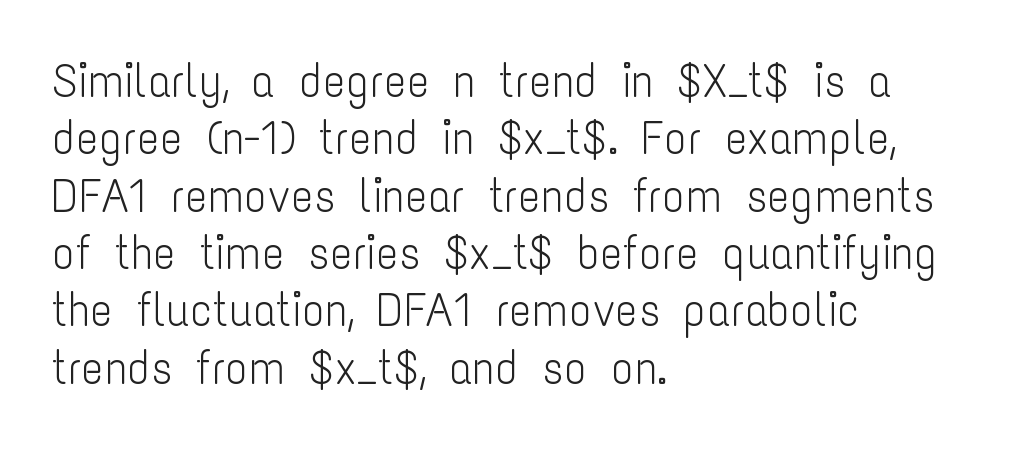
Characters remain perfectly vertical along every line. Check where the strokes stop: nothing finishes them off — pure sans. Underlining? Definitely not there. Bold? No — there's no thickening of the strokes. The line texture is even and compact thanks to regular tracking. Notice how the passage keeps a crisp vertical edge on the left only.
